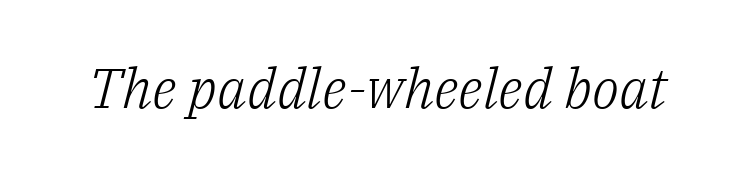
These lines are rendered in a variable-pitch font. Here the glyphs are tracked normally, forming tight word shapes. Plain, unruled lines of type. These lines were composed using italics. This is not heavy type; no bold has been used.
